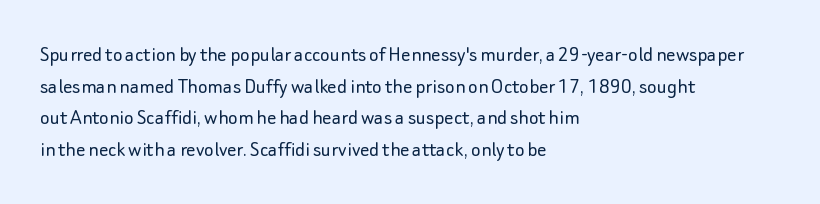
A roman cut, with each character standing at attention. Line spacing here is normal. The text block is weighted toward the left margin, trailing off unevenly rightward. Lines of text with bare space underneath. Nothing unusual about the tracking: characters are spaced as the font intends. A quiet, ordinary-to-light weight characterises the typeface.
